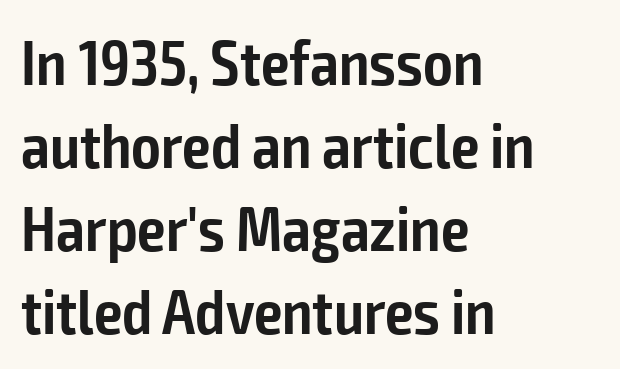
{"serif": "no", "italic": "no", "bold": "semi", "weight": "semibold", "width": "condensed", "stroke_contrast": "low", "x_height": "medium", "monospaced": "no", "underline": "no", "align": "left", "line_spacing": "normal", "line_spacing_ratio": 1.32, "letter_spacing": "normal", "letter_spacing_em": 0.0, "glyph_px": 63}
